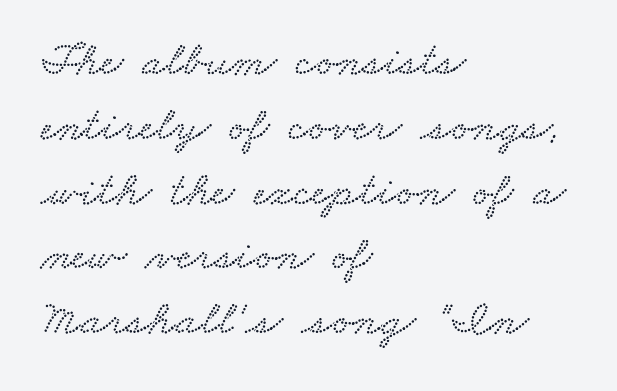
The type is set solid horizontally, with unmodified tracking. The passage shown is typed in a proportional face where columns would drift. The line-height multiplier appears to be the usual default. Bare-footed words on every line. Every row of glyphs begins at an identical x-position on the left.
